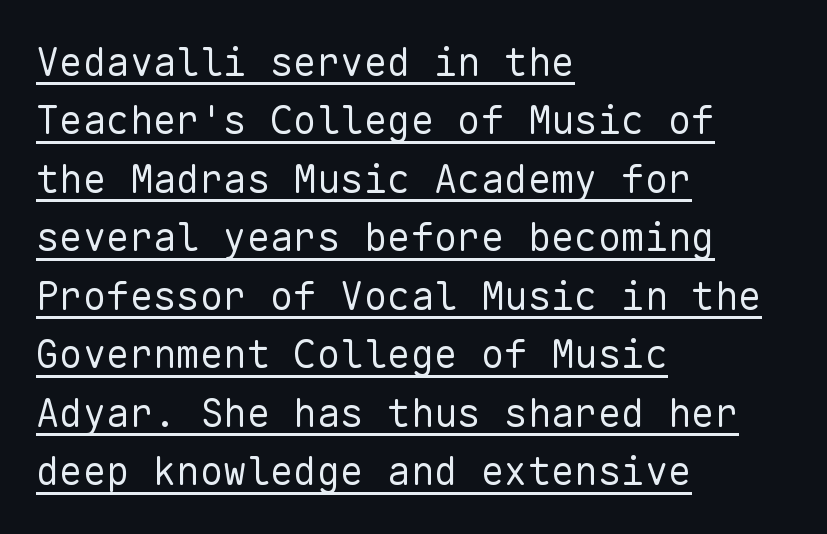
The image shows 39 px regular-weight sans-serif type, upright, monospaced; set left-aligned, normal line spacing (1.5x), normal letter spacing, underlined; low stroke contrast and a medium x-height.
